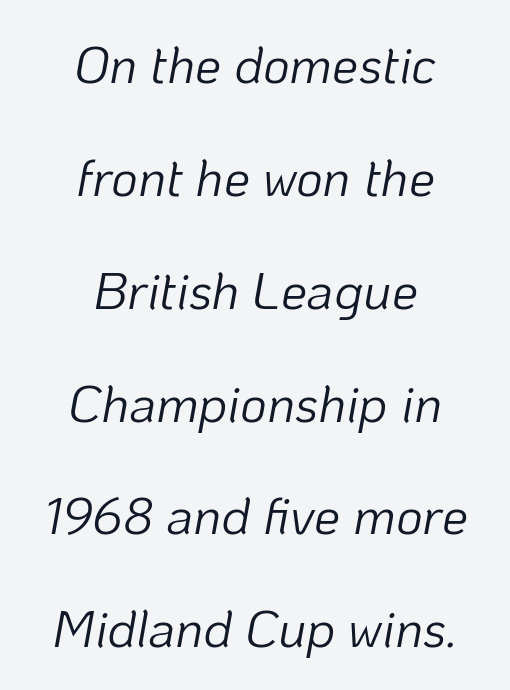
Q: Is the text bold? A: No.
Q: Is the text italic (slanted)? A: Yes, it leans right by about 10 degrees.
Q: Is the text underlined? A: No.
Q: How is the paragraph aligned? A: Centered.
Q: Is the spacing between letters normal or unusually wide? A: Normal.
Q: Is the spacing between lines tight, normal or loose? A: Loose.
Q: Width (condensed, normal, or wide)? A: Normal.
Q: Stroke contrast? A: Low.
Q: x-height? A: Medium.
Q: Monospaced? A: No.
